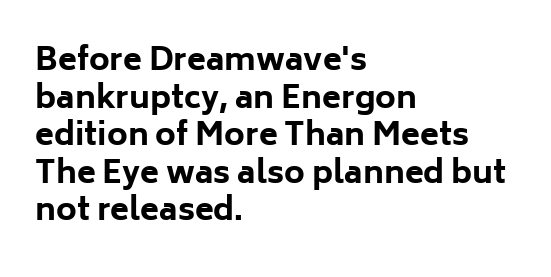
{"serif": "no", "italic": "no", "bold": "yes", "weight": "bold", "width": "normal", "stroke_contrast": "low", "x_height": "medium", "monospaced": "no", "underline": "no", "align": "left", "line_spacing_ratio": 1.21, "letter_spacing": "normal", "letter_spacing_em": 0.0, "glyph_px": 31}
